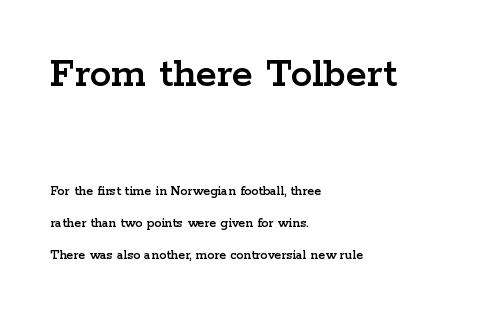
Here the designer chose a conventional face with non-uniform glyph widths. You can tell from the footed stems that serif type was used. Has an underline been added? It has not. All the whitespace from short lines collects on the right. You could fit nearly another row in the gap between these rows.
